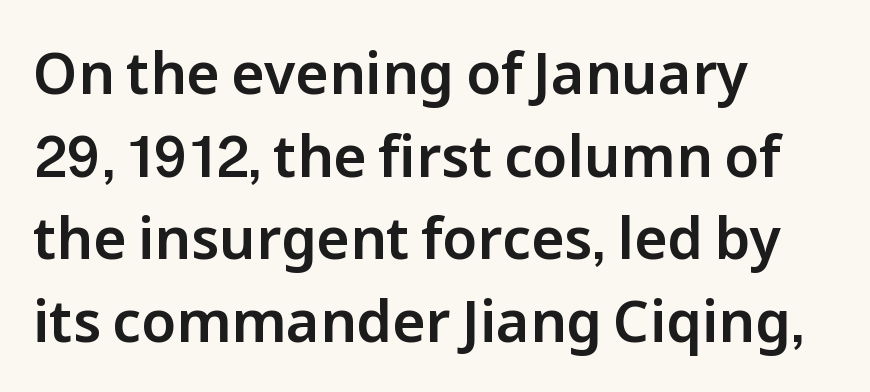
A roman cut, with each character standing at attention. Letters rest on an invisible, unmarked baseline. One glance says typical: line gaps are just what's usual. Does the type have serifs? No, each stem ends abruptly. The rendering uses natural spacing where letterforms have individual widths.
